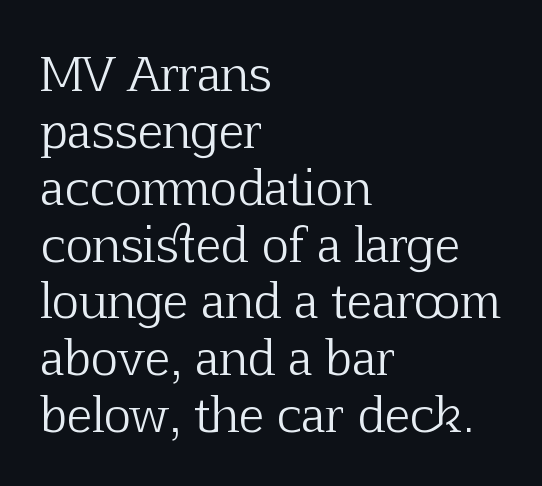
Q: Is the text bold? A: No.
Q: Is the text italic (slanted)? A: No, it is upright.
Q: Is the typeface a serif or a sans-serif typeface? A: Serif.
Q: Is the text underlined? A: No.
Q: How is the paragraph aligned? A: Left-aligned.
Q: Is the spacing between letters normal or unusually wide? A: Normal.
Q: Width (condensed, normal, or wide)? A: Normal.
Q: Stroke contrast? A: Low.
Q: x-height? A: Medium.
Q: Monospaced? A: No.
